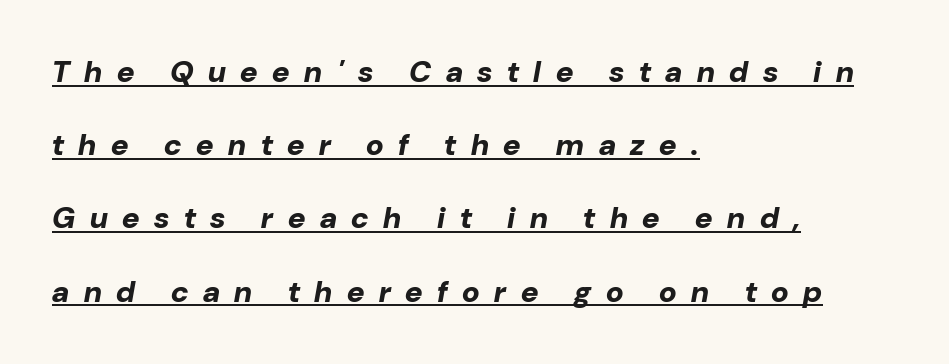
{"italic": "yes", "lean": "right", "slant_degrees": 10, "bold": "yes", "weight": "bold", "width": "normal", "stroke_contrast": "low", "x_height": "medium", "monospaced": "no", "underline": "yes", "align": "left", "line_spacing": "loose", "line_spacing_ratio": 2.44, "letter_spacing": "wide", "letter_spacing_em": 0.49, "glyph_px": 30}
